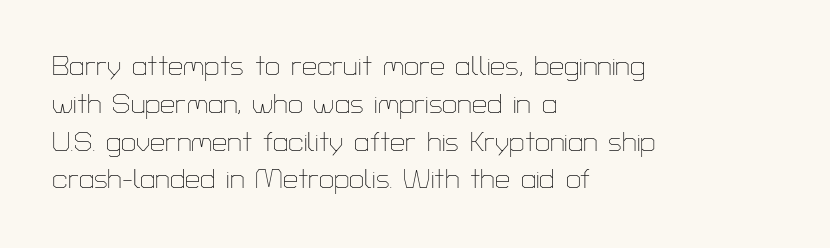
{"italic": "no", "bold": "no", "underline": "no", "align": "left", "line_spacing": "normal", "line_spacing_ratio": 1.4, "letter_spacing": "normal", "letter_spacing_em": 0.0, "glyph_px": 27}
